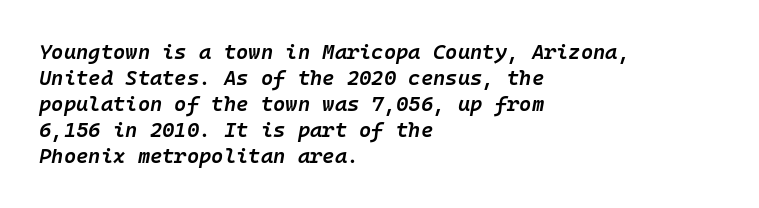
{"italic": "yes", "lean": "right", "slant_degrees": 10, "bold": "semi", "underline": "no", "align": "left", "line_spacing_ratio": 1.24, "letter_spacing": "normal", "letter_spacing_em": 0.0, "glyph_px": 21}
